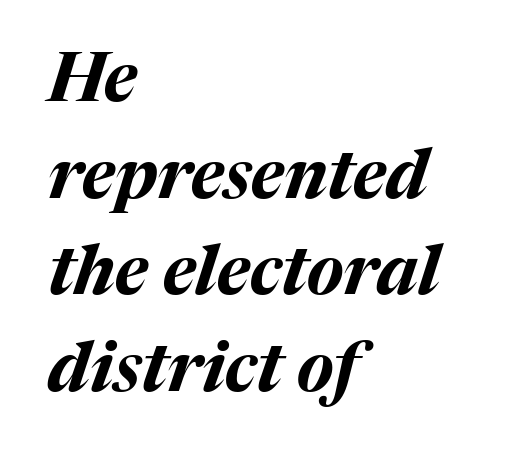
Q: Is the text bold? A: Yes.
Q: Is the text italic (slanted)? A: Yes, it leans right by about 17 degrees.
Q: Is the text underlined? A: No.
Q: How is the paragraph aligned? A: Left-aligned.
Q: Is the spacing between letters normal or unusually wide? A: Normal.
Q: Is the spacing between lines tight, normal or loose? A: Normal.
Q: Width (condensed, normal, or wide)? A: Normal.
Q: Stroke contrast? A: Medium.
Q: x-height? A: Medium.
Q: Monospaced? A: No.
